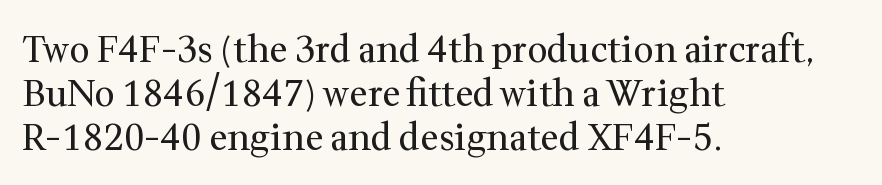
Q: Is the text bold? A: No.
Q: Is the text italic (slanted)? A: No, it is upright.
Q: Is the typeface a serif or a sans-serif typeface? A: Serif.
Q: Is the text underlined? A: No.
Q: How is the paragraph aligned? A: Left-aligned.
Q: Is the spacing between letters normal or unusually wide? A: Normal.
Q: Width (condensed, normal, or wide)? A: Normal.
Q: Stroke contrast? A: Medium.
Q: x-height? A: Medium.
Q: Monospaced? A: No.
